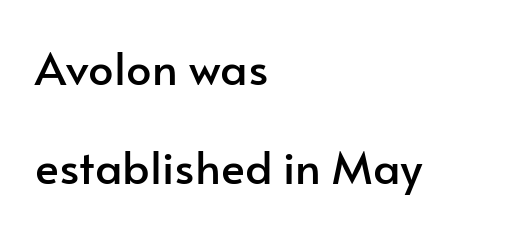
Q: Is the text italic (slanted)? A: No, it is upright.
Q: Is the typeface a serif or a sans-serif typeface? A: Sans-serif.
Q: Is the text underlined? A: No.
Q: How is the paragraph aligned? A: Left-aligned.
Q: Is the spacing between letters normal or unusually wide? A: Normal.
Q: Is the spacing between lines tight, normal or loose? A: Loose.
Q: Width (condensed, normal, or wide)? A: Normal.
Q: Stroke contrast? A: Low.
Q: x-height? A: Small.
Q: Monospaced? A: No.
